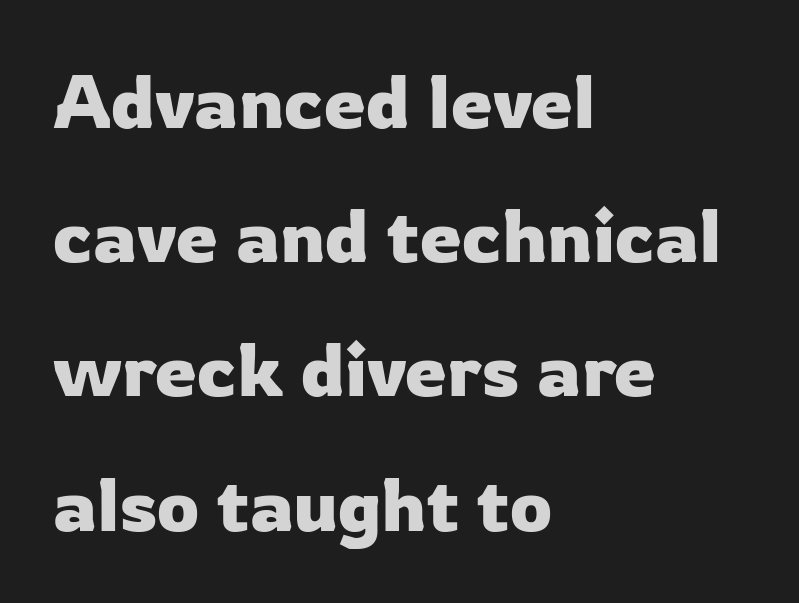
{"serif": "no", "italic": "no", "width": "normal", "stroke_contrast": "low", "x_height": "medium", "monospaced": "no", "underline": "no", "align": "left", "line_spacing_ratio": 1.79, "letter_spacing": "normal", "letter_spacing_em": 0.0, "glyph_px": 75}
